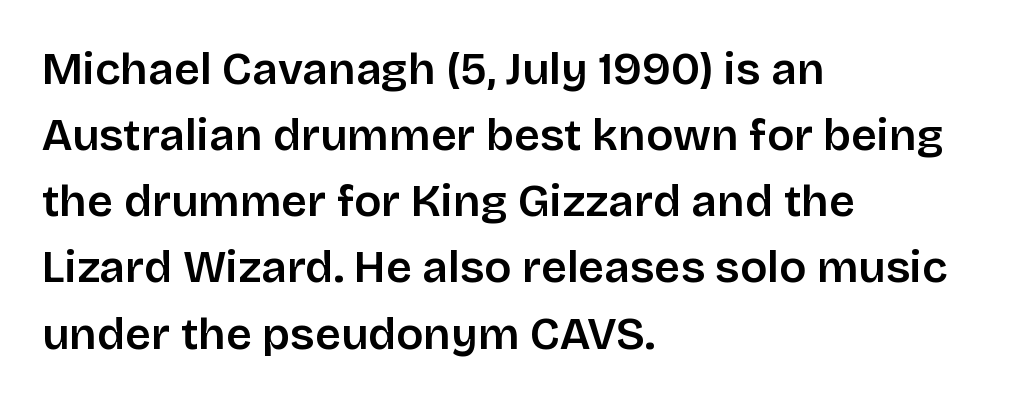
Unlike italic type, these characters show no tilt at all. A typesetter would call this proportional, since set widths differ per character. Check where the strokes stop: nothing finishes them off — pure sans. This rendering uses left alignment, leaving the right contour irregular.
